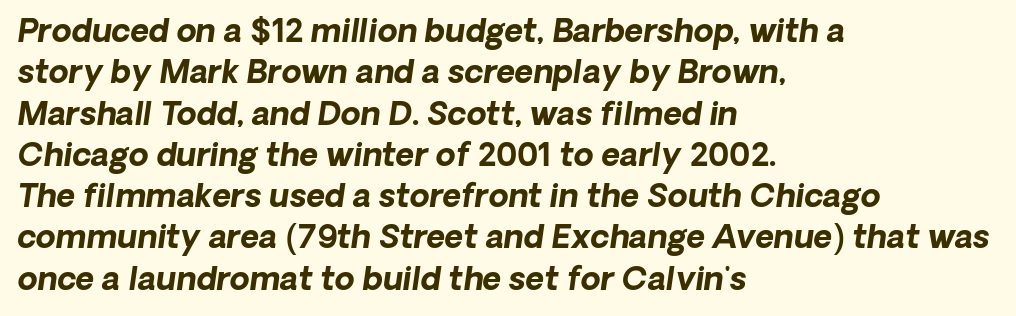
Q: Is the text bold? A: Yes.
Q: Is the text italic (slanted)? A: Yes, it leans right by about 8 degrees.
Q: Is the text underlined? A: No.
Q: How is the paragraph aligned? A: Left-aligned.
Q: Is the spacing between letters normal or unusually wide? A: Normal.
Q: Is the spacing between lines tight, normal or loose? A: Normal.
Q: Width (condensed, normal, or wide)? A: Normal.
Q: Stroke contrast? A: Low.
Q: x-height? A: Medium.
Q: Monospaced? A: No.
